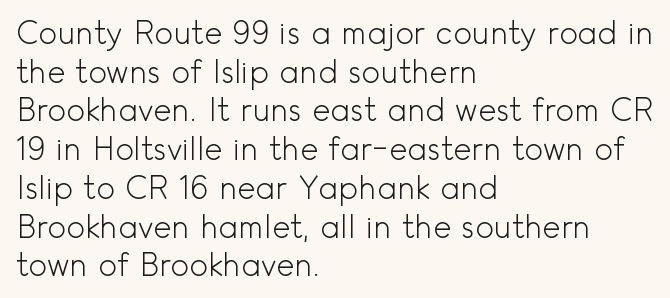
Compared with typical body copy, the letter spacing here is the same. Lines of text with bare space underneath. Letterform terminals end flat and unadorned throughout the passage. Varying glyph widths throughout — classic text-font behaviour. All the whitespace from short lines collects on the right.
